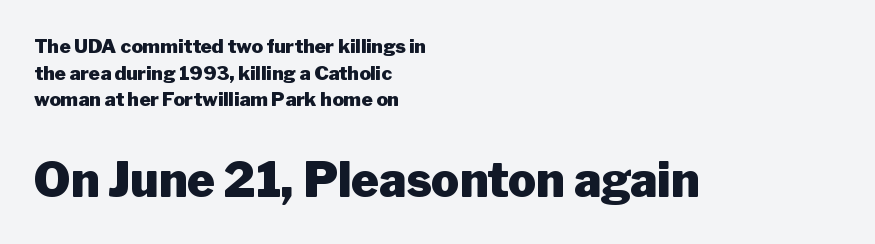
{"serif": "no", "italic": "no", "bold": "yes", "weight": "heavy", "width": "normal", "stroke_contrast": "low", "x_height": "medium", "monospaced": "no", "underline": "no", "align": "left", "line_spacing": "normal", "line_spacing_ratio": 1.4, "letter_spacing": "normal", "letter_spacing_em": 0.0, "larger_block": "second", "size_ratio": 2.47, "glyph_px": 47}
